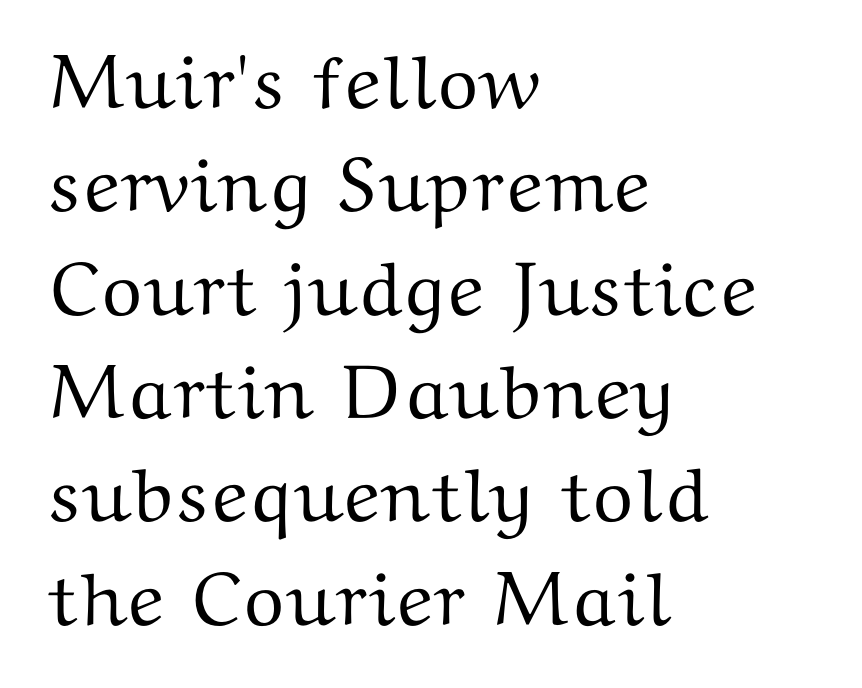
{"serif": "yes", "italic": "no", "width": "wide", "stroke_contrast": "medium", "x_height": "medium", "monospaced": "no", "underline": "no", "align": "left", "line_spacing": "normal", "line_spacing_ratio": 1.36, "letter_spacing": "normal", "letter_spacing_em": 0.0, "glyph_px": 76}
